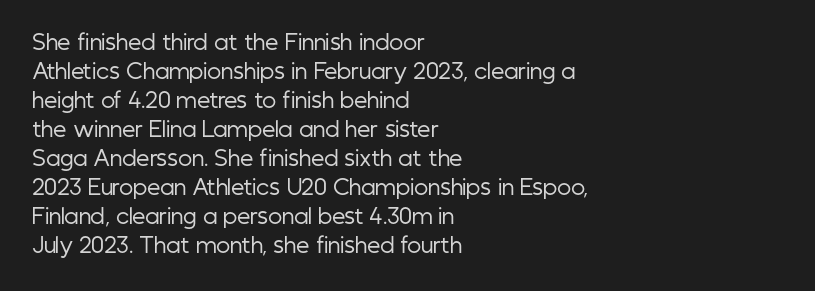
Q: Is the text bold? A: No.
Q: Is the text italic (slanted)? A: No, it is upright.
Q: Is the text underlined? A: No.
Q: How is the paragraph aligned? A: Left-aligned.
Q: Is the spacing between letters normal or unusually wide? A: Normal.
Q: Is the spacing between lines tight, normal or loose? A: Normal.
